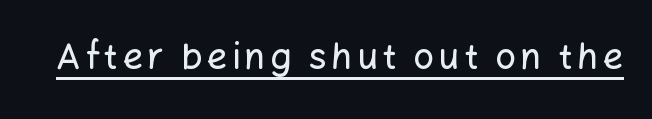
Q: Is the text italic (slanted)? A: No, it is upright.
Q: Is the typeface a serif or a sans-serif typeface? A: Sans-serif.
Q: Is the text underlined? A: Yes.
Q: Width (condensed, normal, or wide)? A: Normal.
Q: Stroke contrast? A: Low.
Q: x-height? A: Medium.
Q: Monospaced? A: No.
